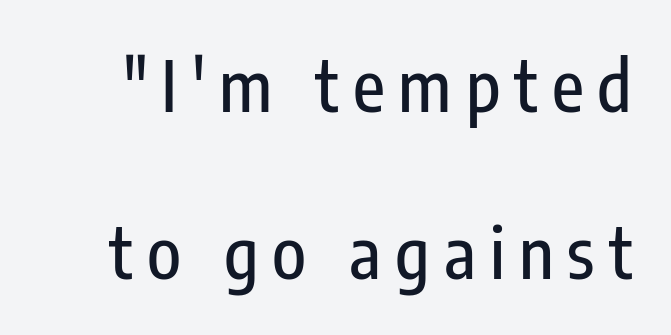
The passage shown has open, widely tracked lettering throughout. Compared with typical paragraphs, the rows here are farther apart. The font family rendered here belongs to the sans-serif group. Vertical strokes here are truly vertical. The string is rendered with underlining switched off.
